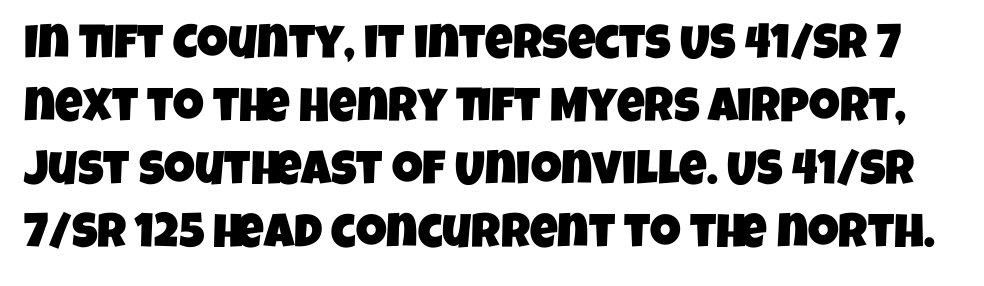
The image shows 48 px condensed sans-serif type; set normal line spacing (1.31x), normal letter spacing, not underlined; low stroke contrast and a large x-height.
